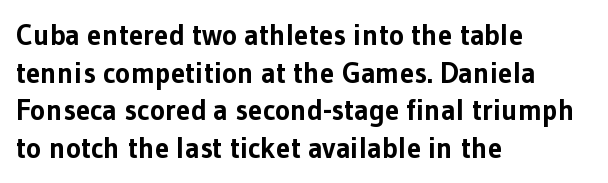
The image shows 29 px bold sans-serif type, upright; set left-aligned, normal line spacing (1.3x), normal letter spacing, not underlined; low stroke contrast and a medium x-height.
